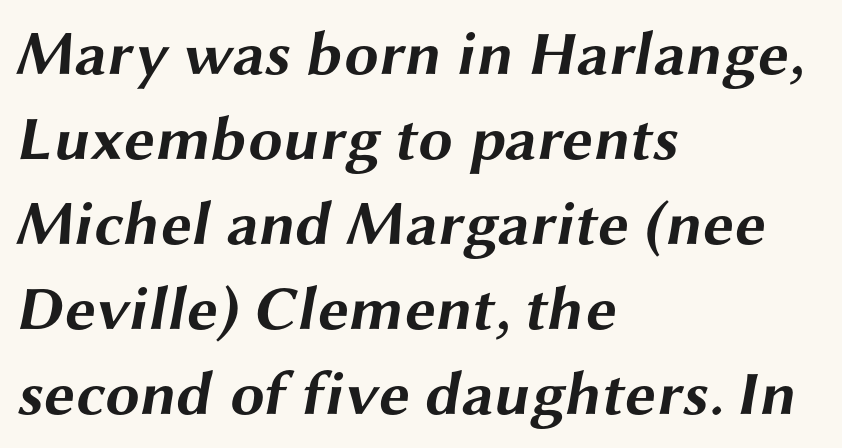
Baseline-to-baseline distance is the conventional proportion of letter height. You could not count columns in this text — the font is proportionally spaced. Strokes here are thick enough to call this a true bold. The area under the type is left untouched. Does the type have serifs? No, each stem ends abruptly. This sample uses plain, unmodified letter spacing.
